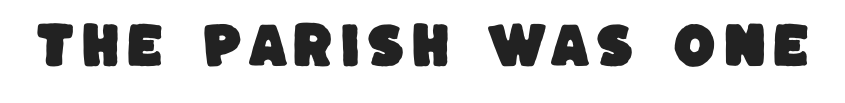
{"serif": "no", "width": "normal", "stroke_contrast": "low", "x_height": "large", "monospaced": "no", "underline": "no", "glyph_px": 49}
